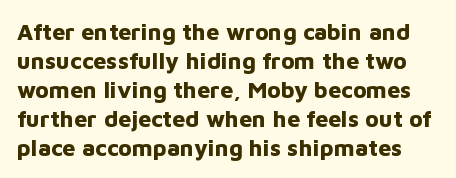
{"italic": "no", "bold": "yes", "underline": "no", "line_spacing": "normal", "line_spacing_ratio": 1.26, "letter_spacing": "normal", "letter_spacing_em": 0.0, "glyph_px": 23}
